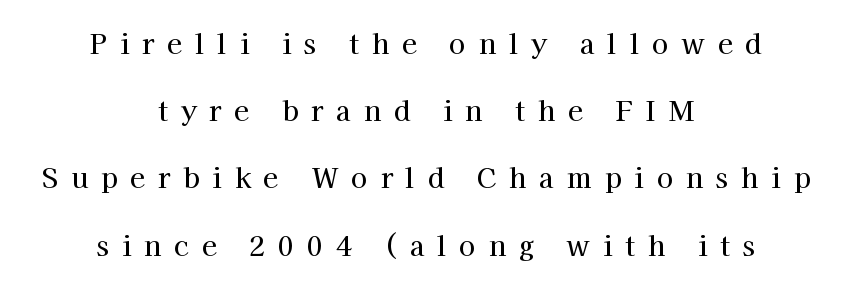
Q: Is the text italic (slanted)? A: No, it is upright.
Q: Is the text underlined? A: No.
Q: How is the paragraph aligned? A: Centered.
Q: Is the spacing between letters normal or unusually wide? A: Unusually wide.
Q: Is the spacing between lines tight, normal or loose? A: Loose.
